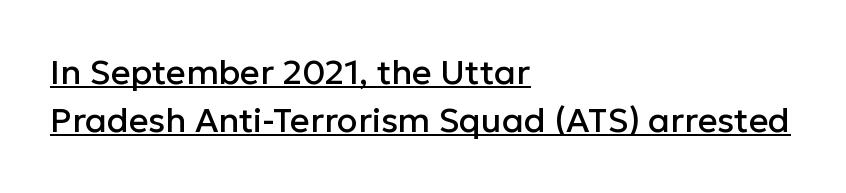
{"serif": "no", "italic": "no", "width": "normal", "stroke_contrast": "low", "x_height": "medium", "monospaced": "no", "underline": "yes", "align": "left", "line_spacing": "normal", "line_spacing_ratio": 1.42, "letter_spacing": "normal", "letter_spacing_em": 0.0, "glyph_px": 34}
